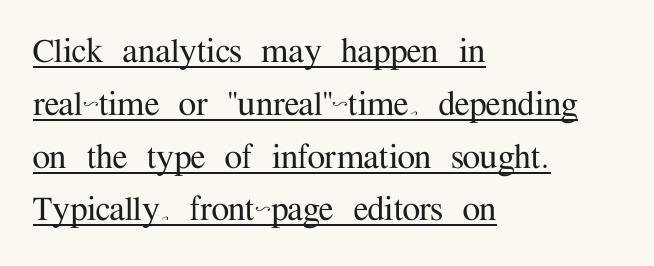
The image shows 40 px serif type, upright; set left-aligned, normal line spacing (1.32x), normal letter spacing, underlined; medium stroke contrast and a medium x-height.
